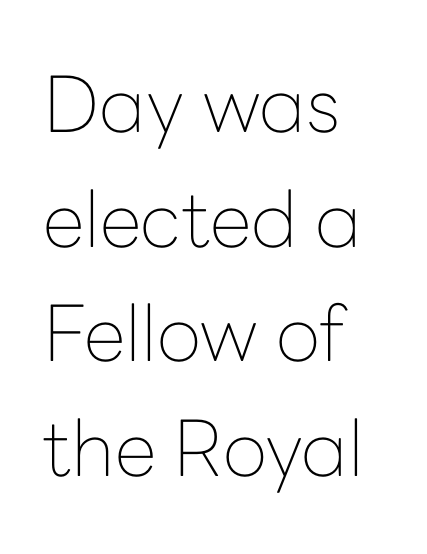
{"serif": "no", "italic": "no", "bold": "no", "weight": "thin", "width": "normal", "stroke_contrast": "low", "x_height": "medium", "monospaced": "no", "underline": "no", "align": "left", "line_spacing": "normal", "line_spacing_ratio": 1.49, "letter_spacing": "normal", "letter_spacing_em": 0.0, "glyph_px": 77}
